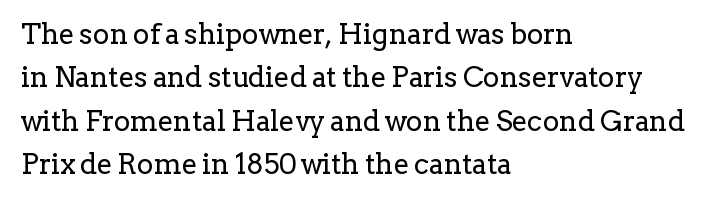
Check the space under the baseline: it is left empty. Varying glyph widths throughout — classic text-font behaviour. This is not heavy type; no bold has been used. Leading matches the norm, producing a regular column.
